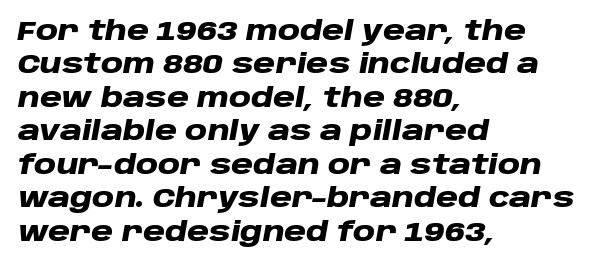
{"italic": "yes", "lean": "right", "slant_degrees": 10, "bold": "yes", "underline": "no", "align": "left", "line_spacing_ratio": 1.24, "letter_spacing": "normal", "letter_spacing_em": 0.0, "glyph_px": 27}
